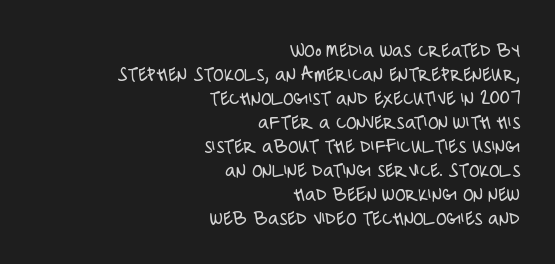
Q: Is the text bold? A: No.
Q: Is the text italic (slanted)? A: No, it is upright.
Q: Is the text underlined? A: No.
Q: How is the paragraph aligned? A: Right-aligned.
Q: Is the spacing between letters normal or unusually wide? A: Normal.
Q: Is the spacing between lines tight, normal or loose? A: Tight.
